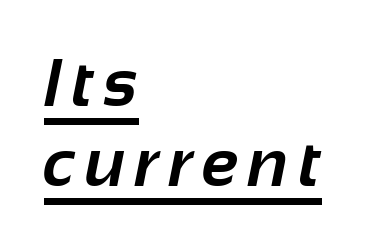
Q: Is the text bold? A: Yes.
Q: Is the typeface a serif or a sans-serif typeface? A: Sans-serif.
Q: Is the text underlined? A: Yes.
Q: How is the paragraph aligned? A: Left-aligned.
Q: Width (condensed, normal, or wide)? A: Normal.
Q: Stroke contrast? A: Low.
Q: x-height? A: Medium.
Q: Monospaced? A: No.
